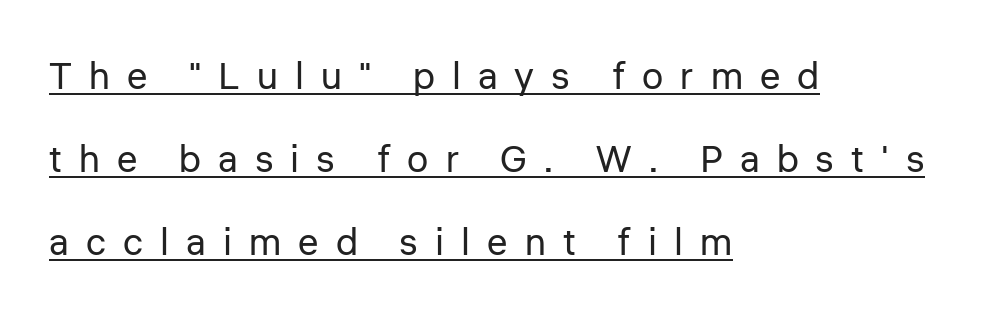
Q: Is the text bold? A: No.
Q: Is the text italic (slanted)? A: No, it is upright.
Q: Is the typeface a serif or a sans-serif typeface? A: Sans-serif.
Q: Is the text underlined? A: Yes.
Q: How is the paragraph aligned? A: Left-aligned.
Q: Is the spacing between letters normal or unusually wide? A: Unusually wide.
Q: Is the spacing between lines tight, normal or loose? A: Loose.
Q: Width (condensed, normal, or wide)? A: Normal.
Q: Stroke contrast? A: Low.
Q: x-height? A: Medium.
Q: Monospaced? A: No.
